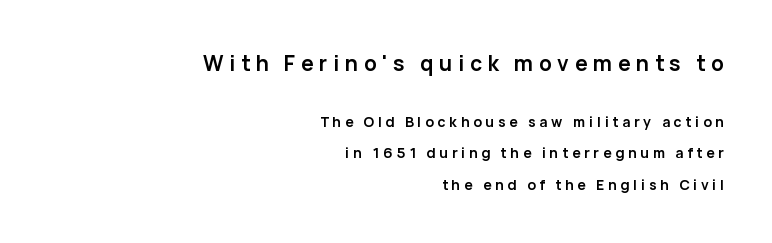
The image shows 21 px bold type, upright; set right-aligned, loose line spacing (2.24x), unusually wide letter spacing (+0.27 em), not underlined; the first (top) block is 1.5x larger.
